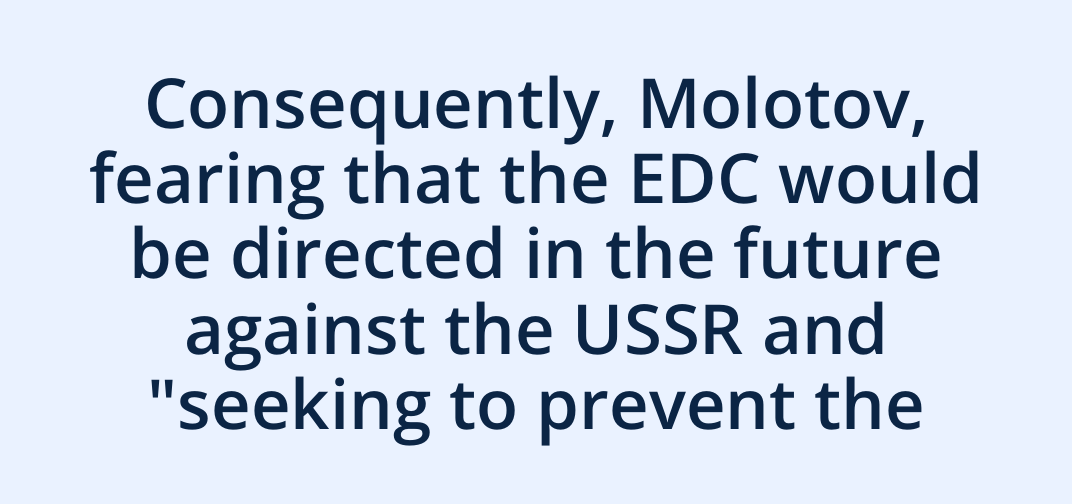
Does the type have serifs? No, each stem ends abruptly. The paragraph has two soft edges and a firm central axis. Its strokes are somewhat broadened, the hallmark of semibold type. Here the glyphs are tracked normally, forming tight word shapes. This sample trades vertical openness for compactness between lines.
